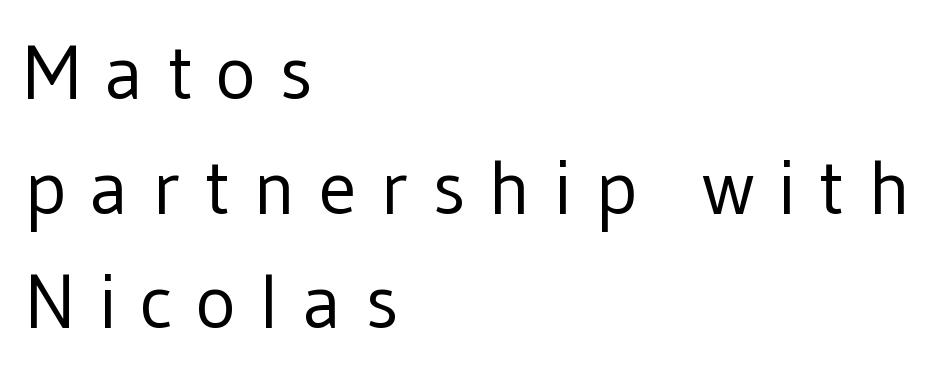
The image shows 77 px regular-weight sans-serif type, upright; set left-aligned, normal line spacing (1.49x), unusually wide letter spacing (+0.3 em), not underlined; low stroke contrast and a medium x-height.
